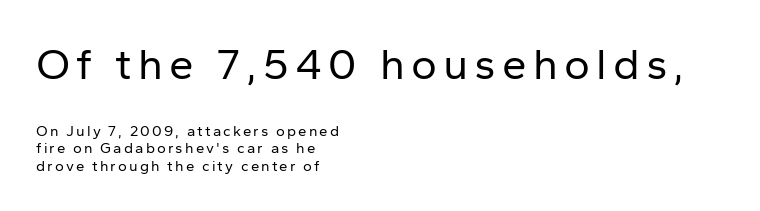
The paragraph has a hard left edge and a soft right edge. Heaviness? Minimal to ordinary, like unemphasized prose. Block one is the big one; block two sits smaller underneath. Tall strokes in this sample are plumb rather than angled.
